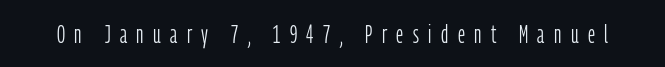
Q: Is the text bold? A: No.
Q: Is the text italic (slanted)? A: No, it is upright.
Q: Is the text underlined? A: No.
Q: Is the spacing between letters normal or unusually wide? A: Unusually wide.
